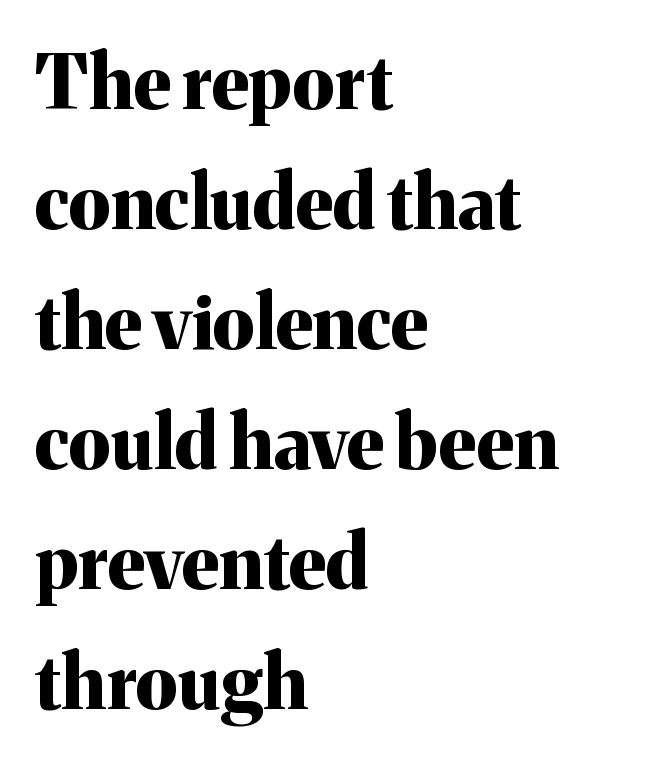
Q: Is the text bold? A: Yes.
Q: Is the text italic (slanted)? A: No, it is upright.
Q: Is the typeface a serif or a sans-serif typeface? A: Serif.
Q: Is the text underlined? A: No.
Q: How is the paragraph aligned? A: Left-aligned.
Q: Is the spacing between letters normal or unusually wide? A: Normal.
Q: Is the spacing between lines tight, normal or loose? A: Normal.
Q: Width (condensed, normal, or wide)? A: Normal.
Q: Stroke contrast? A: Medium.
Q: x-height? A: Medium.
Q: Monospaced? A: No.
